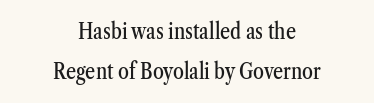
Q: Is the text italic (slanted)? A: No, it is upright.
Q: Is the text underlined? A: No.
Q: How is the paragraph aligned? A: Centered.
Q: Is the spacing between letters normal or unusually wide? A: Normal.
